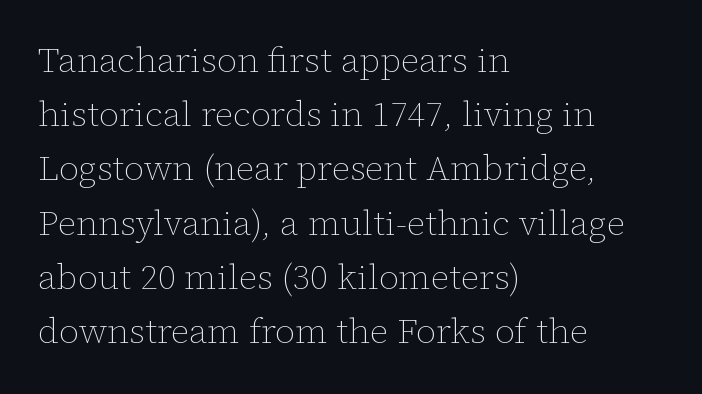
A roman cut, with each character standing at attention. Only glyphs here, with clear space below each row. Here the glyphs are tracked normally, forming tight word shapes. The letters advance in unequal steps, a hallmark of proportional type. Vertical stems look standard width or narrower in stroke.
